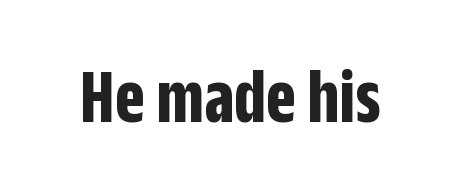
{"serif": "no", "italic": "no", "bold": "yes", "weight": "bold", "width": "condensed", "stroke_contrast": "low", "x_height": "large", "monospaced": "no", "underline": "no", "letter_spacing": "normal", "letter_spacing_em": 0.0, "glyph_px": 78}
